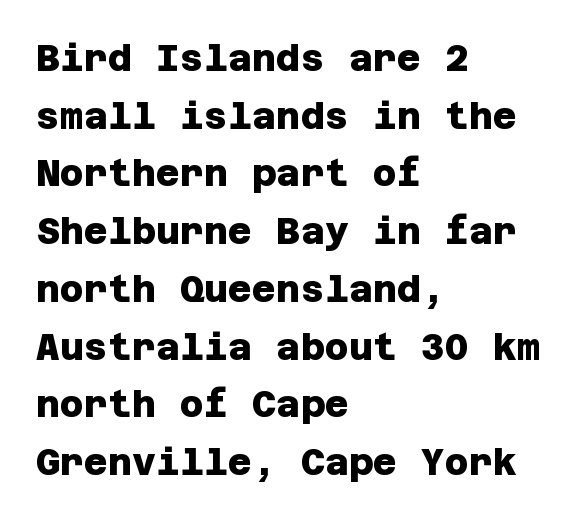
One glance says typical: line gaps are just what's usual. Observe the absence of serifs on each vertical stroke in this sample. Look at the stroke-to-counter ratio: heavy, a bold. Horizontal alignment here is leftward, the default for most running prose. Lines of text with bare space underneath.
